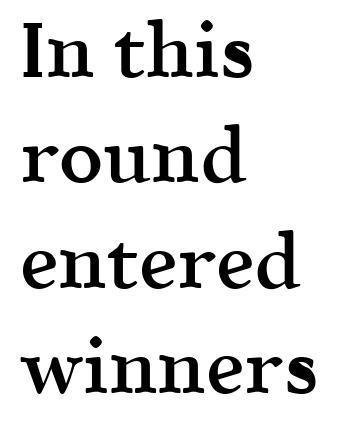
Compared with typical paragraphs, the rows here are spaced about the same. Words appear dense and cohesive because spacing is normal. You could not count columns in this text — the font is proportionally spaced. A bit beefed up — I'd call it semibold rather than bold.
